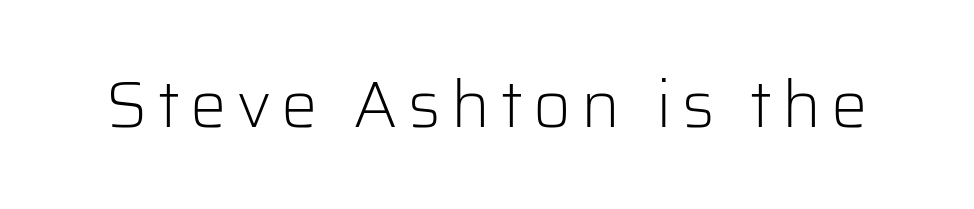
Are there feet on the stems? There aren't — it's a sans. The strip under each line holds only bare page. Posture: upright roman. Here the designer chose a conventional face with non-uniform glyph widths.
